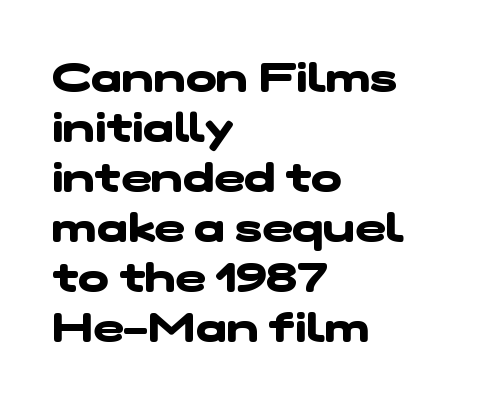
Emphasis by weight is at full strength: bold. This sample uses a sans-serif face. This rendering uses left alignment, leaving the right contour irregular. Here the designer chose a conventional face with non-uniform glyph widths. Rule under the text: the space is simply empty. How are the letters spaced? Ordinarily, with no added tracking.
